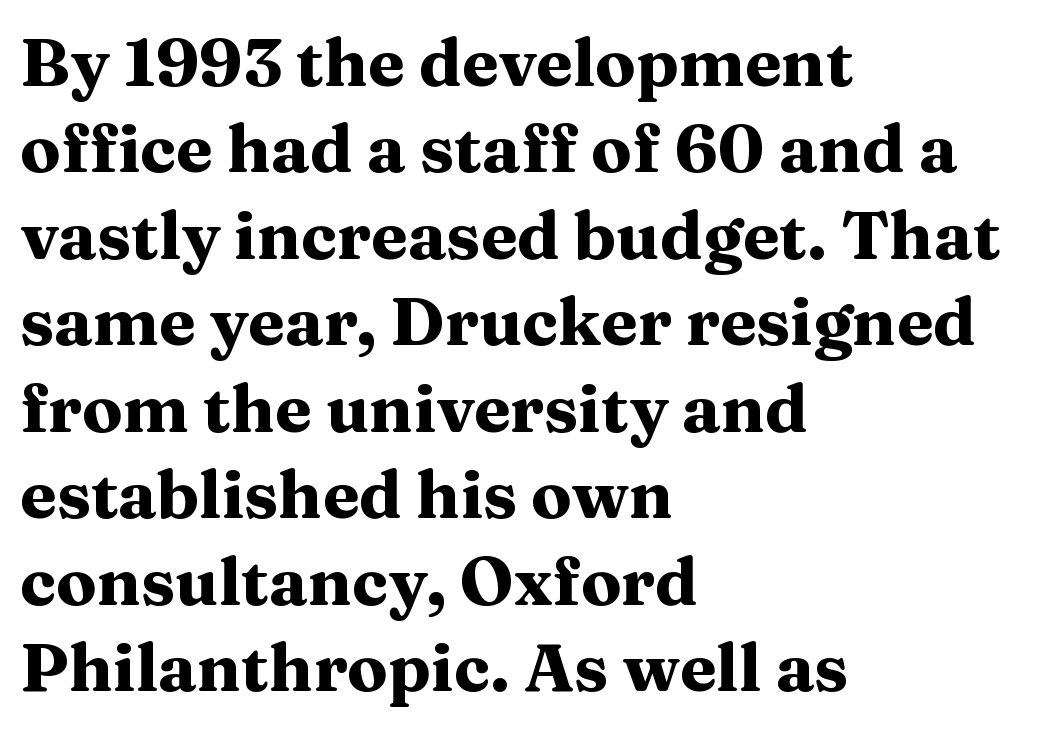
Q: Is the text bold? A: Yes.
Q: Is the text italic (slanted)? A: No, it is upright.
Q: Is the typeface a serif or a sans-serif typeface? A: Serif.
Q: Is the text underlined? A: No.
Q: How is the paragraph aligned? A: Left-aligned.
Q: Is the spacing between letters normal or unusually wide? A: Normal.
Q: Is the spacing between lines tight, normal or loose? A: Normal.
Q: Width (condensed, normal, or wide)? A: Wide.
Q: Stroke contrast? A: Medium.
Q: x-height? A: Medium.
Q: Monospaced? A: No.
